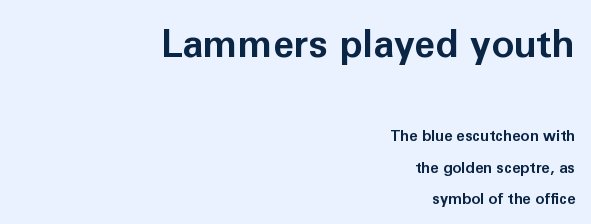
{"serif": "no", "italic": "no", "bold": "yes", "weight": "bold", "width": "normal", "stroke_contrast": "low", "x_height": "medium", "monospaced": "no", "underline": "no", "align": "right", "line_spacing": "loose", "line_spacing_ratio": 2.08, "letter_spacing": "normal", "letter_spacing_em": 0.0, "larger_block": "first", "size_ratio": 2.53, "glyph_px": 38}
